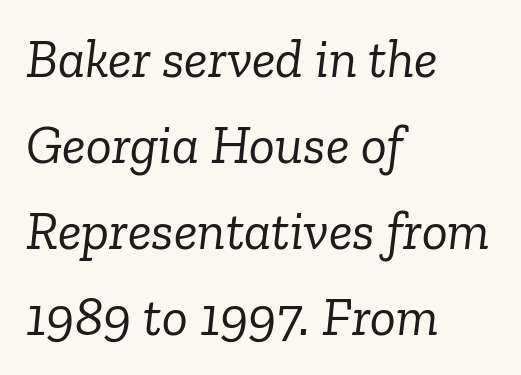
{"serif": "yes", "italic": "yes", "lean": "right", "slant_degrees": 6, "bold": "no", "weight": "light", "width": "normal", "stroke_contrast": "low", "x_height": "medium", "monospaced": "no", "underline": "no", "align": "left", "line_spacing": "normal", "line_spacing_ratio": 1.59, "letter_spacing": "normal", "letter_spacing_em": 0.0, "glyph_px": 54}
